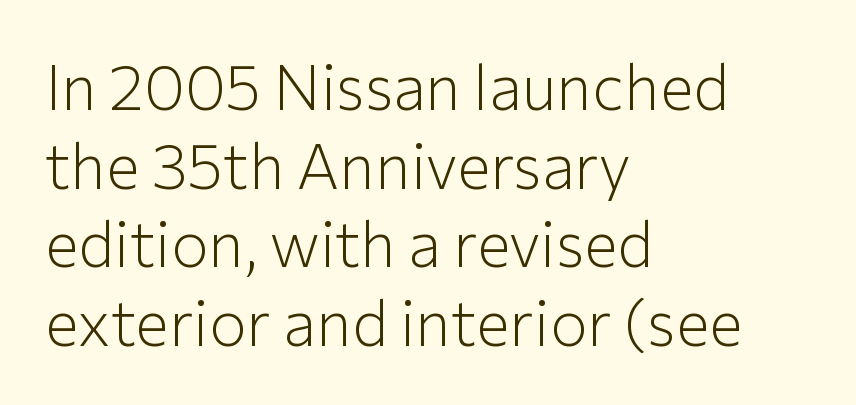
The image shows 63 px light sans-serif type, upright; set left-aligned, normal line spacing (1.25x), normal letter spacing, not underlined; low stroke contrast and a medium x-height.
